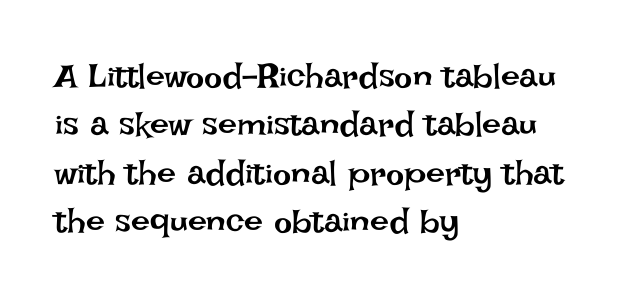
Q: Is the text bold? A: No.
Q: Is the text italic (slanted)? A: No, it is upright.
Q: Is the text underlined? A: No.
Q: How is the paragraph aligned? A: Left-aligned.
Q: Is the spacing between letters normal or unusually wide? A: Normal.
Q: Is the spacing between lines tight, normal or loose? A: Normal.
Q: Width (condensed, normal, or wide)? A: Normal.
Q: Stroke contrast? A: Low.
Q: x-height? A: Large.
Q: Monospaced? A: No.
